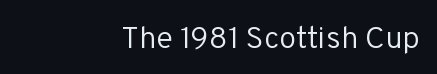
The image shows 31 px regular-weight sans-serif type, upright; set right-aligned, normal letter spacing, not underlined; low stroke contrast and a medium x-height.
